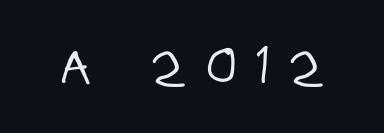
You could not count columns in this text — the font is proportionally spaced. A bare baseline throughout the passage. Font category for this specimen: sans-serif. The face used here is rendered with a markedly widened letterfit.
